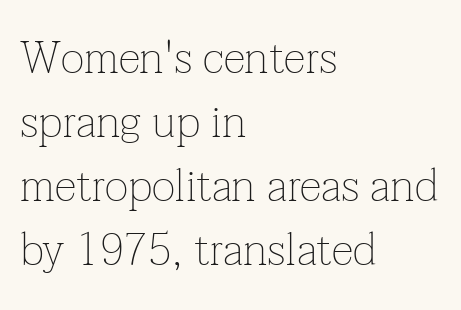
Rendered with straight, roman letterforms. Think of a printed novel: that variable character pitch is what you see here. Which margin do the lines hug? The left one — the right edge is uneven. Beneath every word, the page is bare. Is the type heavy? It reads as light-to-regular instead.
